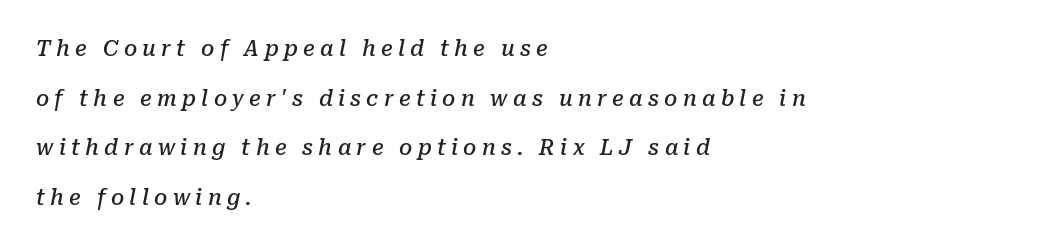
{"italic": "yes", "lean": "right", "slant_degrees": 10, "bold": "semi", "underline": "no", "align": "left", "line_spacing": "loose", "line_spacing_ratio": 2.36, "letter_spacing": "wide", "letter_spacing_em": 0.25, "glyph_px": 21}
